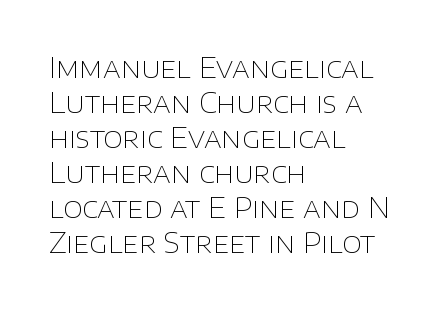
{"serif": "no", "italic": "no", "bold": "no", "weight": "thin", "width": "normal", "stroke_contrast": "low", "x_height": "large", "monospaced": "no", "underline": "no", "align": "left", "line_spacing": "normal", "line_spacing_ratio": 1.25, "letter_spacing": "normal", "letter_spacing_em": 0.0, "glyph_px": 28}
